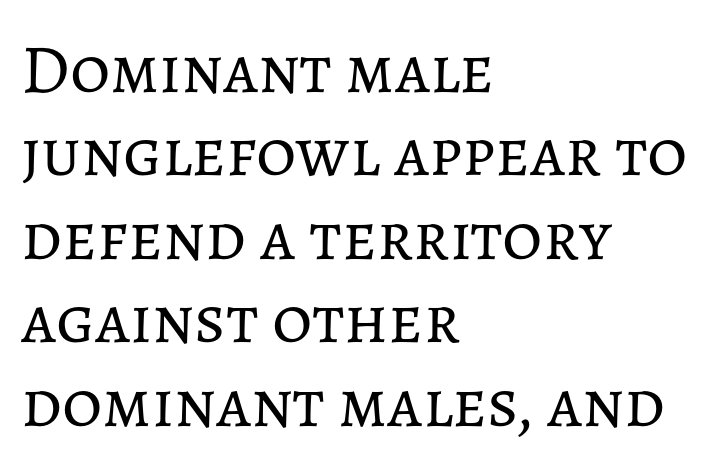
Q: Is the text bold? A: No.
Q: Is the text italic (slanted)? A: No, it is upright.
Q: Is the text underlined? A: No.
Q: How is the paragraph aligned? A: Left-aligned.
Q: Is the spacing between letters normal or unusually wide? A: Normal.
Q: Width (condensed, normal, or wide)? A: Normal.
Q: Stroke contrast? A: Low.
Q: x-height? A: Medium.
Q: Monospaced? A: No.
